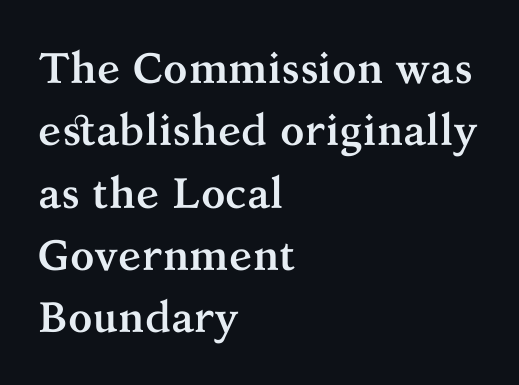
The image shows 43 px semibold serif type, upright; set left-aligned, normal line spacing (1.45x), normal letter spacing, not underlined; medium stroke contrast and a medium x-height.
